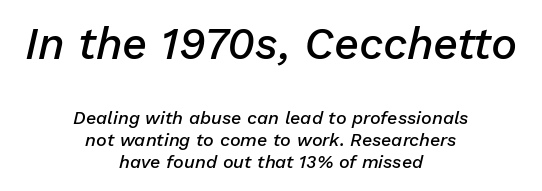
Q: Is the text bold? A: Semi-bold.
Q: Is the text italic (slanted)? A: Yes, it leans right by about 13 degrees.
Q: Is the text underlined? A: No.
Q: How is the paragraph aligned? A: Centered.
Q: Is the spacing between letters normal or unusually wide? A: Normal.
Q: Which block of text is set in a larger size, the first (top) or the second (bottom)? A: The first (top) one.
Q: Width (condensed, normal, or wide)? A: Normal.
Q: Stroke contrast? A: Low.
Q: x-height? A: Medium.
Q: Monospaced? A: No.
